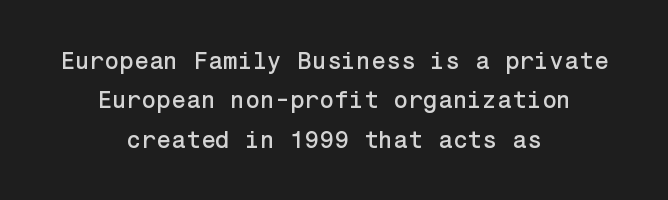
The image shows 24 px text type, upright; set centered, normal line spacing (1.64x), normal letter spacing, not underlined.
